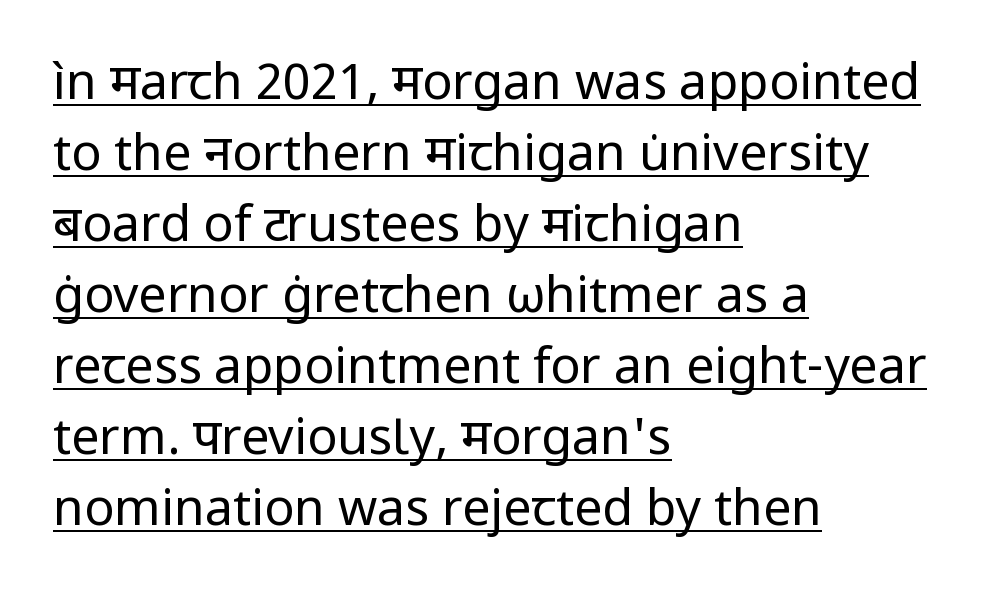
Weight: regular or lighter. This rendering employs a face without finishing strokes, i.e., a sans-serif. The rendering keeps characters at their native spacing. Students, observe: this is what conventionally led text looks like. Here the designer chose a conventional face with non-uniform glyph widths. The sample's only ornament is a line tracing under the words.
